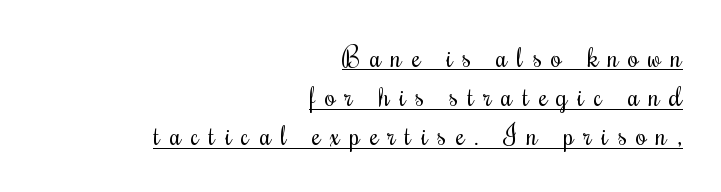
The image shows 27 px text type; set right-aligned, normal line spacing (1.45x), unusually wide letter spacing (+0.36 em), underlined.
